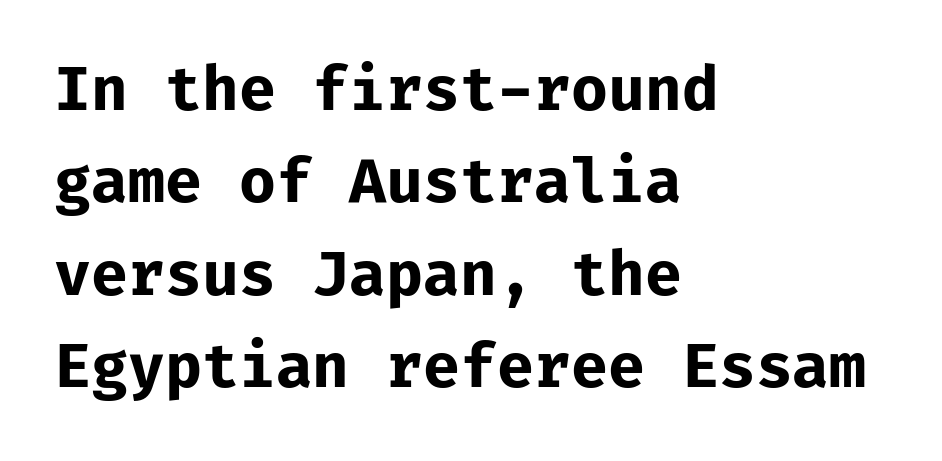
Q: Is the text bold? A: Yes.
Q: Is the text italic (slanted)? A: No, it is upright.
Q: Is the typeface a serif or a sans-serif typeface? A: Sans-serif.
Q: Is the text underlined? A: No.
Q: How is the paragraph aligned? A: Left-aligned.
Q: Is the spacing between letters normal or unusually wide? A: Normal.
Q: Is the spacing between lines tight, normal or loose? A: Normal.
Q: Width (condensed, normal, or wide)? A: Normal.
Q: Stroke contrast? A: Low.
Q: x-height? A: Medium.
Q: Monospaced? A: Yes.
